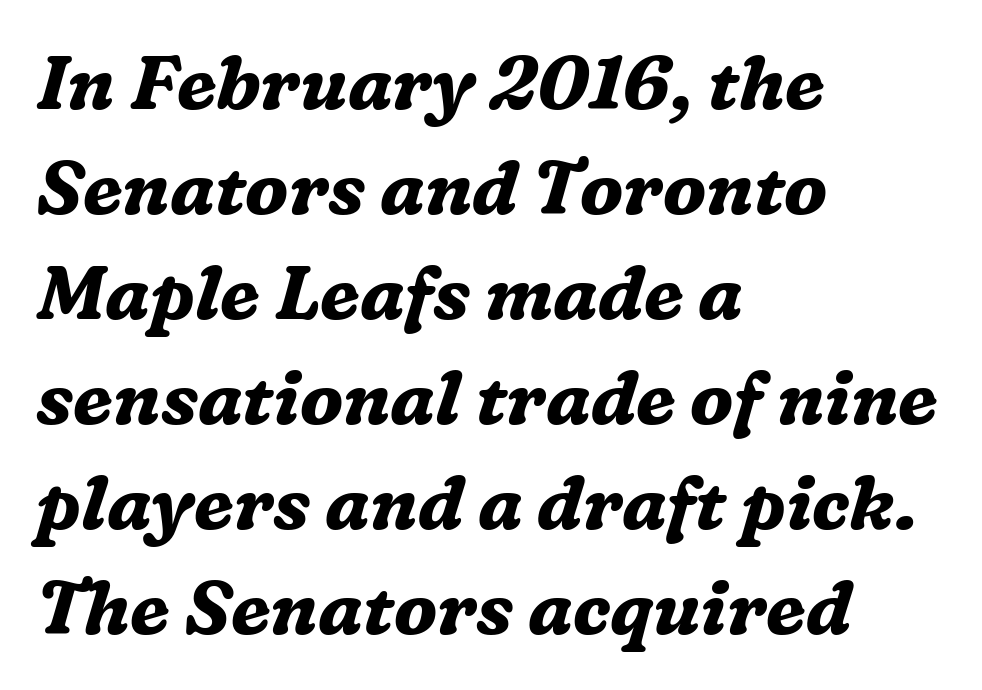
The image shows 74 px bold serif type, italic (leaning right); set left-aligned, normal line spacing (1.42x), normal letter spacing, not underlined; medium stroke contrast and a medium x-height.
